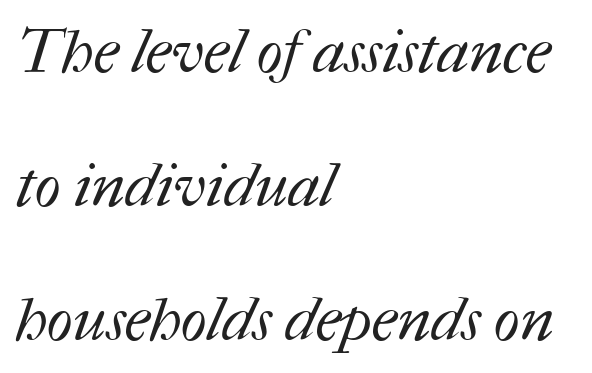
Q: Is the text bold? A: No.
Q: Is the text underlined? A: No.
Q: How is the paragraph aligned? A: Left-aligned.
Q: Is the spacing between letters normal or unusually wide? A: Normal.
Q: Is the spacing between lines tight, normal or loose? A: Loose.
Q: Width (condensed, normal, or wide)? A: Normal.
Q: Stroke contrast? A: Medium.
Q: x-height? A: Medium.
Q: Monospaced? A: No.
